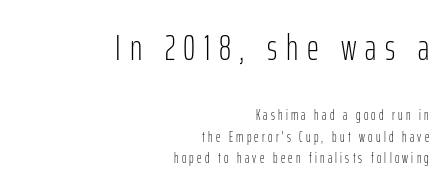
Q: Is the text bold? A: No.
Q: Is the text italic (slanted)? A: No, it is upright.
Q: Is the typeface a serif or a sans-serif typeface? A: Sans-serif.
Q: Is the text underlined? A: No.
Q: How is the paragraph aligned? A: Right-aligned.
Q: Is the spacing between letters normal or unusually wide? A: Unusually wide.
Q: Is the spacing between lines tight, normal or loose? A: Normal.
Q: Which block of text is set in a larger size, the first (top) or the second (bottom)? A: The first (top) one.
Q: Width (condensed, normal, or wide)? A: Condensed.
Q: Stroke contrast? A: Low.
Q: x-height? A: Medium.
Q: Monospaced? A: No.
